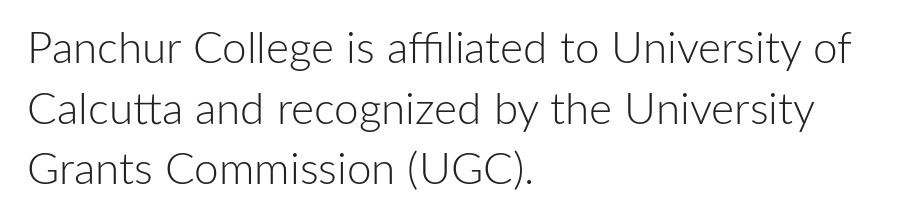
The image shows 44 px light sans-serif type, upright; set left-aligned, normal line spacing (1.38x), normal letter spacing, not underlined; low stroke contrast and a medium x-height.
